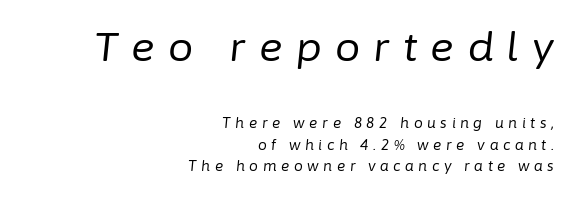
Do the characters align in a grid? No, the font is proportional. In terms of posture, this sample is oblique. This rendering features lettering with no underline. Compared with typical body copy, the letter spacing here is much looser.
